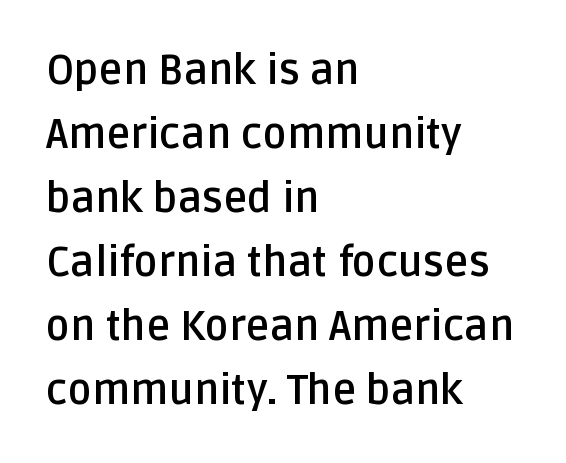
Q: Is the text bold? A: Yes.
Q: Is the text italic (slanted)? A: No, it is upright.
Q: Is the typeface a serif or a sans-serif typeface? A: Sans-serif.
Q: Is the text underlined? A: No.
Q: How is the paragraph aligned? A: Left-aligned.
Q: Is the spacing between letters normal or unusually wide? A: Normal.
Q: Is the spacing between lines tight, normal or loose? A: Normal.
Q: Width (condensed, normal, or wide)? A: Normal.
Q: Stroke contrast? A: Low.
Q: x-height? A: Large.
Q: Monospaced? A: No.
